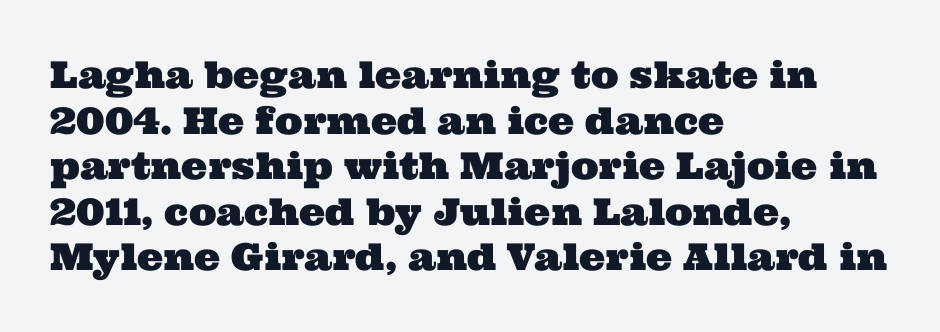
If you drew a ruler down the left edge, every line would touch it. The face used here is proportionally spaced, like ordinary book or web type. The face used here is rendered with its standard letterfit. Lines of text with bare space underneath. Does the type have serifs? Yes, each stem ends in a small foot.
